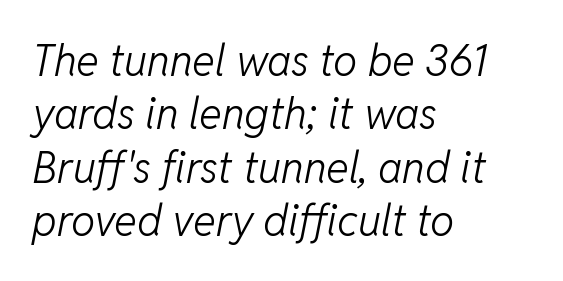
{"italic": "yes", "lean": "right", "slant_degrees": 11, "bold": "no", "weight": "light", "width": "normal", "stroke_contrast": "low", "x_height": "medium", "monospaced": "no", "underline": "no", "align": "left", "line_spacing_ratio": 1.24, "letter_spacing": "normal", "letter_spacing_em": 0.0, "glyph_px": 43}
